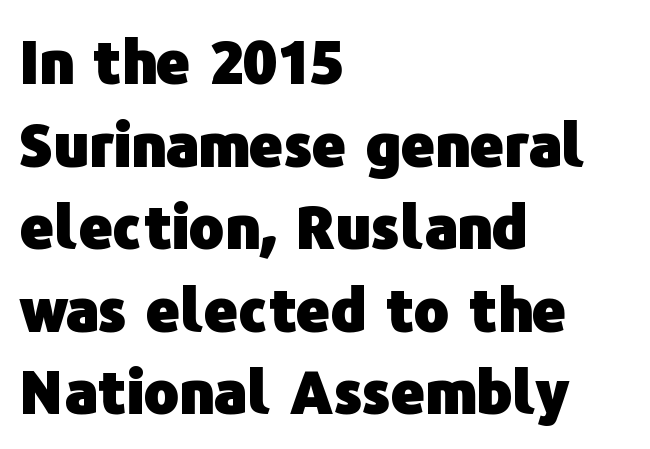
Q: Is the text bold? A: Yes.
Q: Is the text italic (slanted)? A: No, it is upright.
Q: Is the typeface a serif or a sans-serif typeface? A: Sans-serif.
Q: Is the text underlined? A: No.
Q: How is the paragraph aligned? A: Left-aligned.
Q: Is the spacing between letters normal or unusually wide? A: Normal.
Q: Is the spacing between lines tight, normal or loose? A: Normal.
Q: Width (condensed, normal, or wide)? A: Normal.
Q: Stroke contrast? A: Low.
Q: x-height? A: Medium.
Q: Monospaced? A: No.
